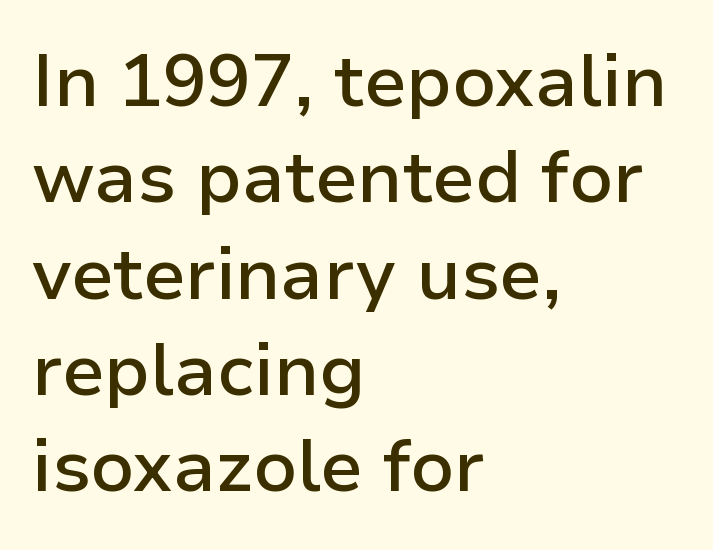
Q: Is the text bold? A: Semi-bold.
Q: Is the text italic (slanted)? A: No, it is upright.
Q: Is the typeface a serif or a sans-serif typeface? A: Sans-serif.
Q: Is the text underlined? A: No.
Q: How is the paragraph aligned? A: Left-aligned.
Q: Is the spacing between letters normal or unusually wide? A: Normal.
Q: Is the spacing between lines tight, normal or loose? A: Normal.
Q: Width (condensed, normal, or wide)? A: Normal.
Q: Stroke contrast? A: Low.
Q: x-height? A: Medium.
Q: Monospaced? A: No.
